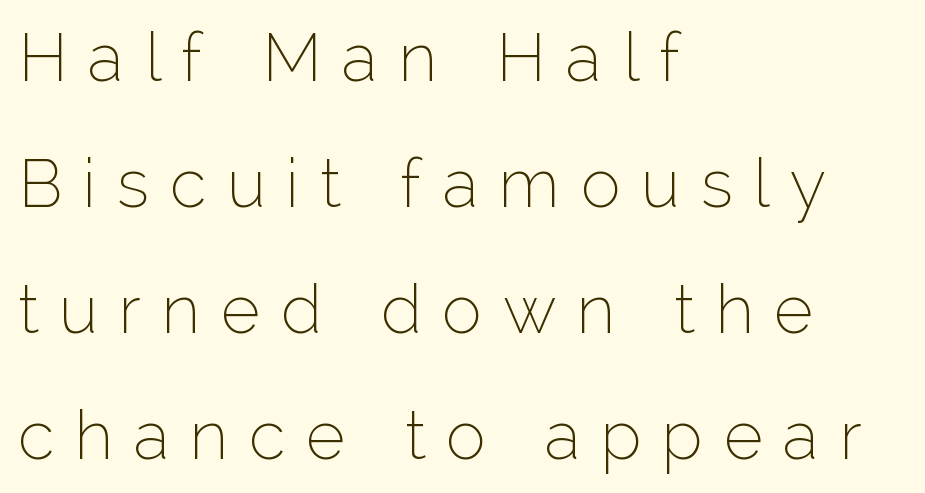
The image shows 67 px thin sans-serif type, upright; set left-aligned, line spacing 1.88x, unusually wide letter spacing (+0.31 em), not underlined; low stroke contrast and a medium x-height.
